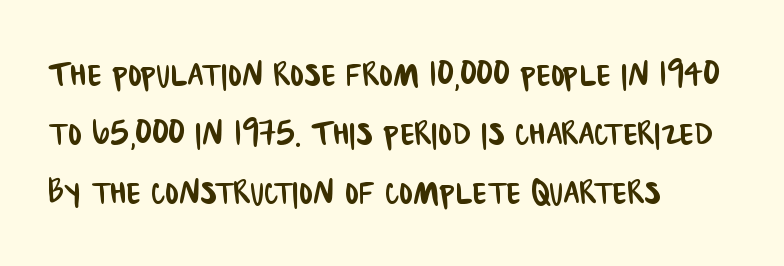
The image shows 42 px condensed sans-serif type; set left-aligned, normal line spacing (1.41x), normal letter spacing, not underlined; low stroke contrast and a large x-height.
